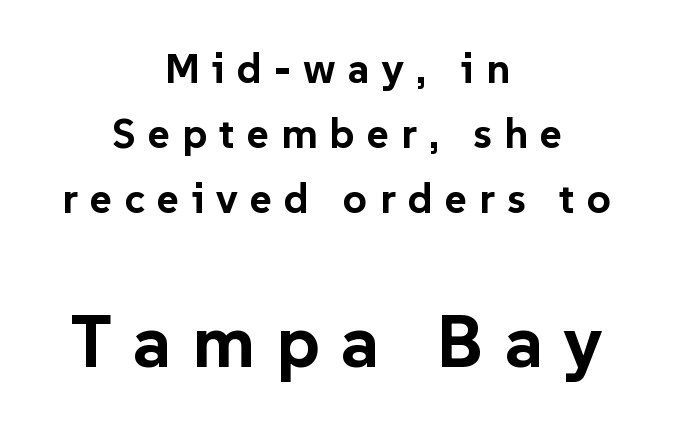
Normally led — the rows are evenly, conventionally spaced. Weight check: bold — yes, fully. The passage shown has open, widely tracked lettering throughout. Clear beneath every line of the passage. Each letter keeps its own natural width here, so spacing adapts to shape. Posture: straight, roman, zero tilt.
